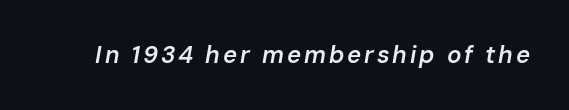
{"italic": "yes", "lean": "right", "slant_degrees": 10, "bold": "semi", "underline": "no", "glyph_px": 24}
